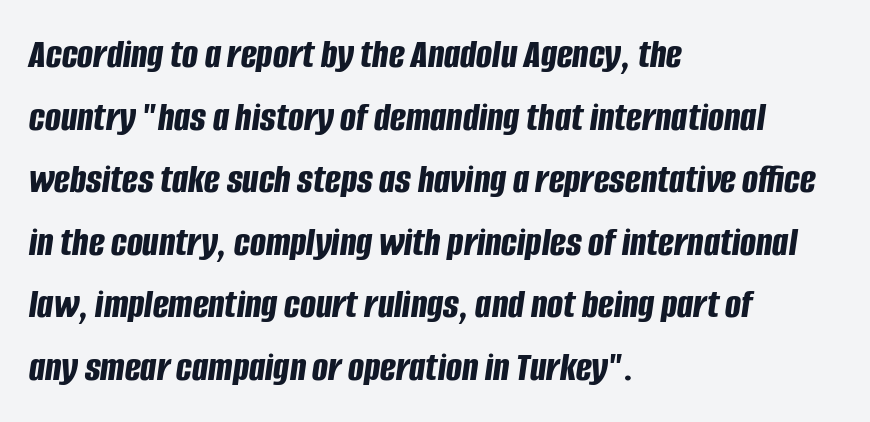
A typesetter would call this leading conventional body-copy spacing. Which margin do the lines hug? The left one — the right edge is uneven. The letters are bold, with thick, heavy strokes. Tracking value appears to be zero — textbook default spacing. Designer's note — italics engaged.
